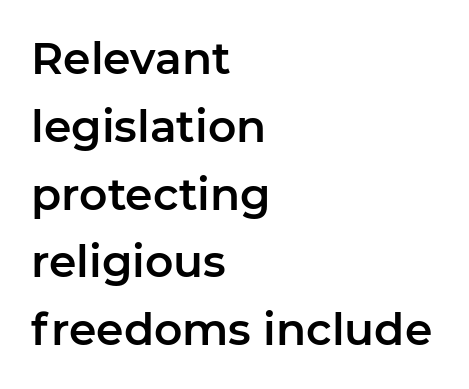
The image shows 44 px sans-serif type, upright; set left-aligned, normal line spacing (1.54x), normal letter spacing, not underlined; low stroke contrast and a medium x-height.
